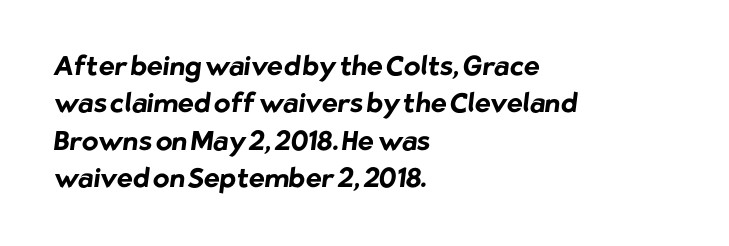
The image shows 27 px bold type; set left-aligned, normal line spacing (1.38x), normal letter spacing, not underlined.
